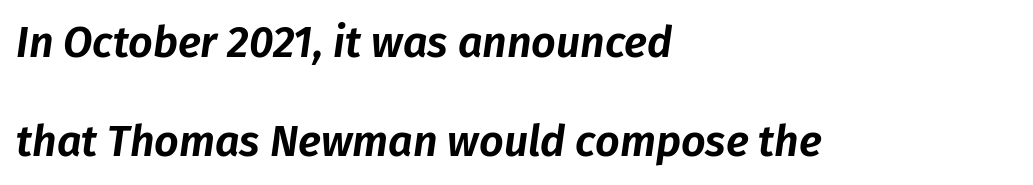
The image shows 43 px text type, italic (leaning right); set left-aligned, loose line spacing (2.31x), normal letter spacing, not underlined; low stroke contrast and a medium x-height.
